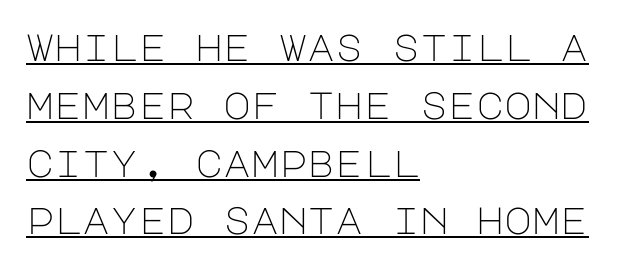
There is no visible air inserted between adjacent glyphs. A sans-serif font was chosen for this passage. Does the leading feel generous? No, just average. Stems and bowls with no extra thickness — not bold.
